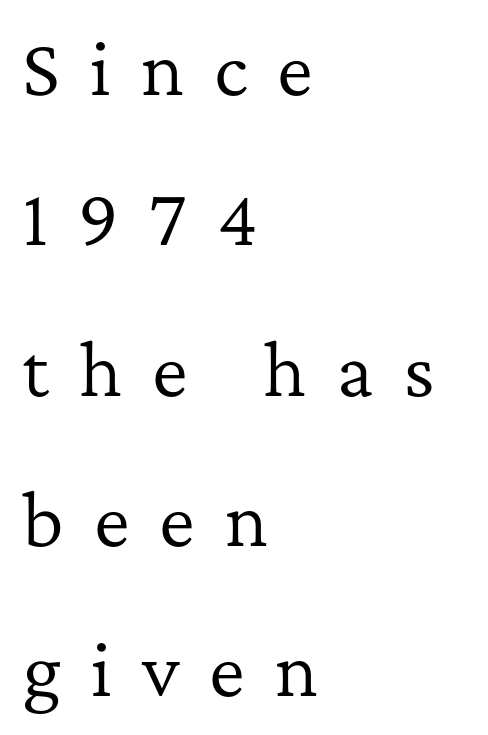
Q: Is the text bold? A: No.
Q: Is the text italic (slanted)? A: No, it is upright.
Q: Is the typeface a serif or a sans-serif typeface? A: Serif.
Q: Is the text underlined? A: No.
Q: How is the paragraph aligned? A: Left-aligned.
Q: Is the spacing between letters normal or unusually wide? A: Unusually wide.
Q: Is the spacing between lines tight, normal or loose? A: Loose.
Q: Width (condensed, normal, or wide)? A: Normal.
Q: Stroke contrast? A: Low.
Q: x-height? A: Medium.
Q: Monospaced? A: No.
